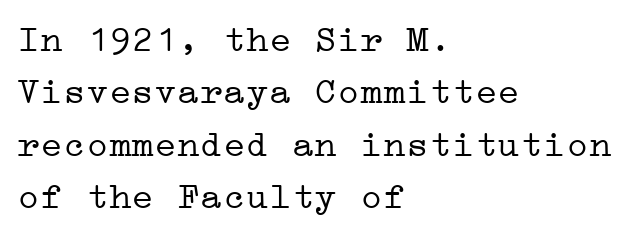
The string is rendered with underlining switched off. This rendering leaves character spacing at its baseline value. The letters stand upright; this is a roman face. Visually the block forms a straight wall on the left and a jagged coastline on the right. The font is comparable to plain body text, perhaps lighter.
